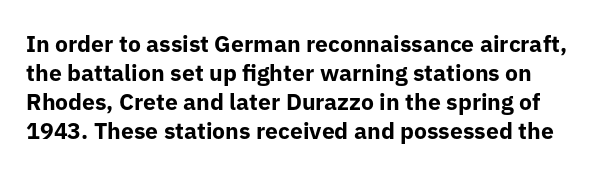
The image shows 23 px bold type, upright; set left-aligned, normal line spacing (1.26x), normal letter spacing, not underlined.
